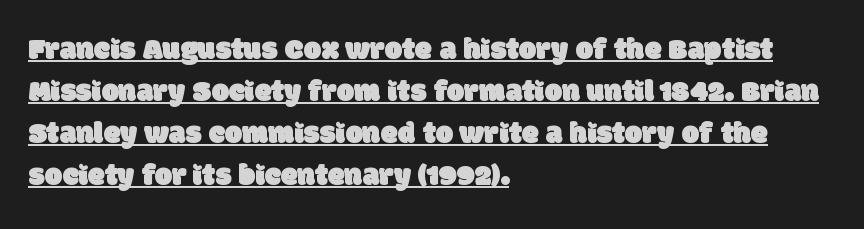
Q: Is the typeface a serif or a sans-serif typeface? A: Sans-serif.
Q: Is the text underlined? A: Yes.
Q: How is the paragraph aligned? A: Left-aligned.
Q: Is the spacing between letters normal or unusually wide? A: Normal.
Q: Is the spacing between lines tight, normal or loose? A: Normal.
Q: Width (condensed, normal, or wide)? A: Normal.
Q: Stroke contrast? A: Low.
Q: x-height? A: Large.
Q: Monospaced? A: No.
